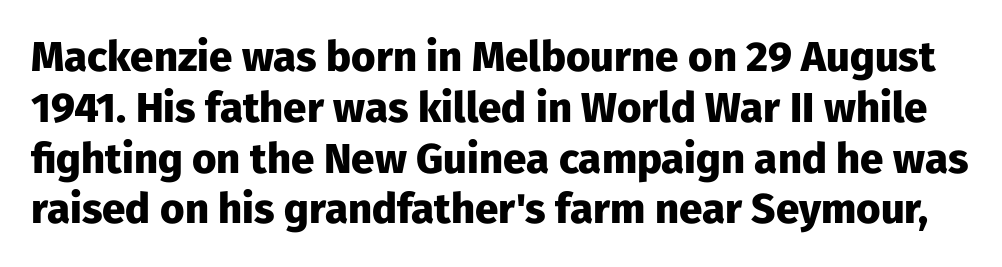
The image shows 42 px heavy sans-serif type, upright; set line spacing 1.21x, normal letter spacing, not underlined; low stroke contrast and a medium x-height.
